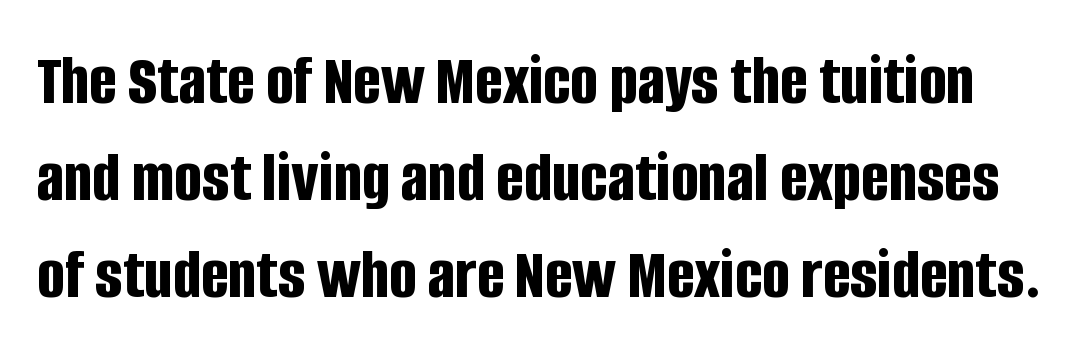
{"serif": "no", "italic": "no", "bold": "yes", "weight": "bold", "width": "condensed", "stroke_contrast": "low", "x_height": "large", "monospaced": "no", "underline": "no", "line_spacing": "normal", "line_spacing_ratio": 1.33, "letter_spacing": "normal", "letter_spacing_em": 0.0, "glyph_px": 73}
